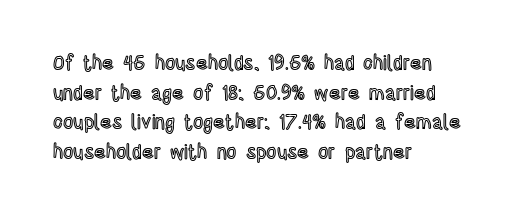
{"italic": "no", "underline": "no", "align": "left", "line_spacing": "normal", "line_spacing_ratio": 1.48, "letter_spacing": "normal", "letter_spacing_em": 0.0, "glyph_px": 20}
